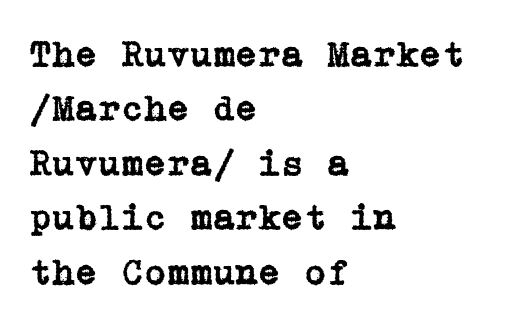
Q: Is the text italic (slanted)? A: No, it is upright.
Q: Is the typeface a serif or a sans-serif typeface? A: Serif.
Q: Is the text underlined? A: No.
Q: How is the paragraph aligned? A: Left-aligned.
Q: Is the spacing between letters normal or unusually wide? A: Normal.
Q: Is the spacing between lines tight, normal or loose? A: Normal.
Q: Width (condensed, normal, or wide)? A: Normal.
Q: Stroke contrast? A: Low.
Q: x-height? A: Medium.
